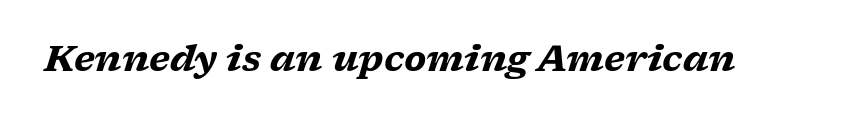
The image shows 35 px heavy, wide serif type, italic (leaning right); set normal letter spacing, not underlined; low stroke contrast and a medium x-height.
